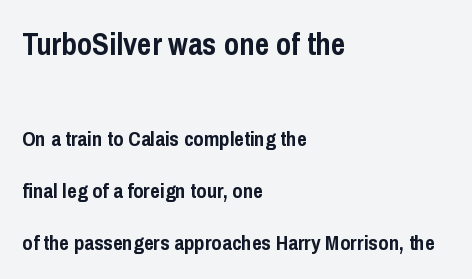
The strokes are fattened all the way to bold. Does the copy run flush right? No — it runs flush left. Varying glyph widths throughout — classic text-font behaviour. The passage shown has conventional tracking throughout.
